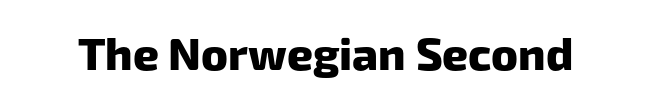
The image shows 45 px heavy sans-serif type; set normal letter spacing, not underlined; low stroke contrast and a medium x-height.
